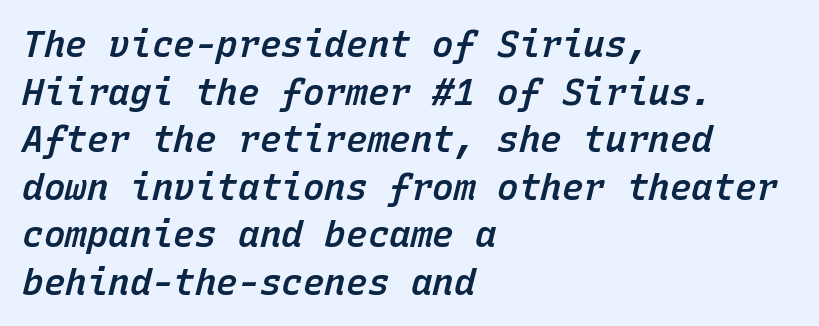
{"italic": "yes", "lean": "right", "slant_degrees": 15, "bold": "semi", "weight": "semibold", "width": "normal", "stroke_contrast": "low", "x_height": "medium", "monospaced": "yes", "underline": "no", "align": "left", "line_spacing": "normal", "line_spacing_ratio": 1.32, "letter_spacing": "normal", "letter_spacing_em": 0.0, "glyph_px": 36}
